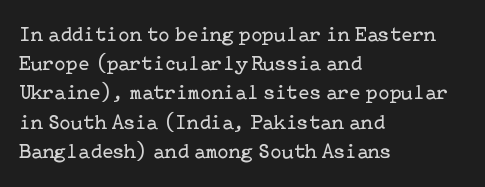
The image shows 21 px text type, upright; set left-aligned, normal line spacing (1.39x), normal letter spacing, not underlined.
